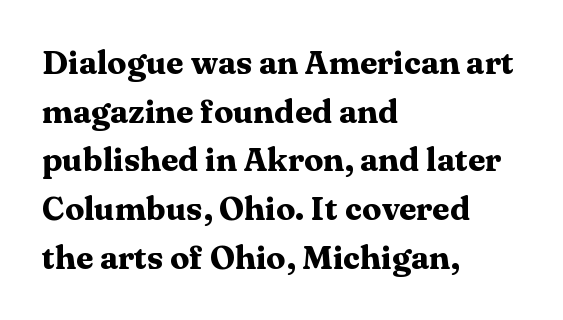
The image shows 32 px heavy, wide serif type, upright; set left-aligned, normal line spacing (1.52x), normal letter spacing, not underlined; medium stroke contrast and a medium x-height.
